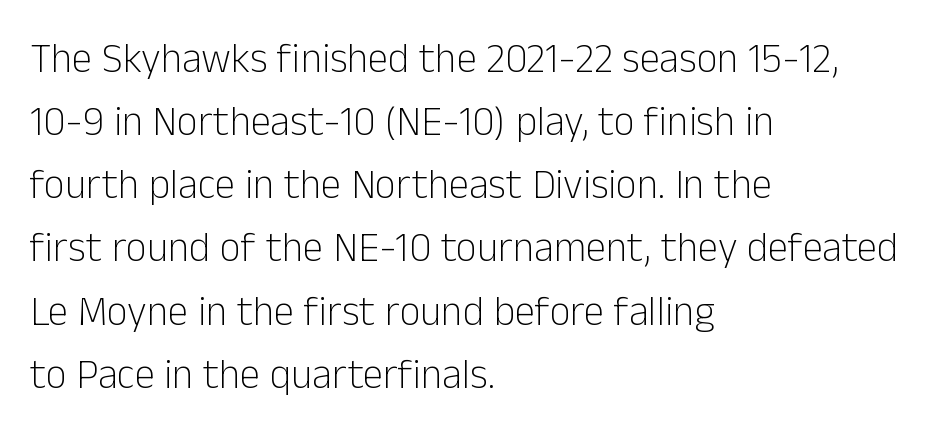
The image shows 41 px light sans-serif type, upright; set left-aligned, normal line spacing (1.54x), normal letter spacing, not underlined; low stroke contrast and a medium x-height.
